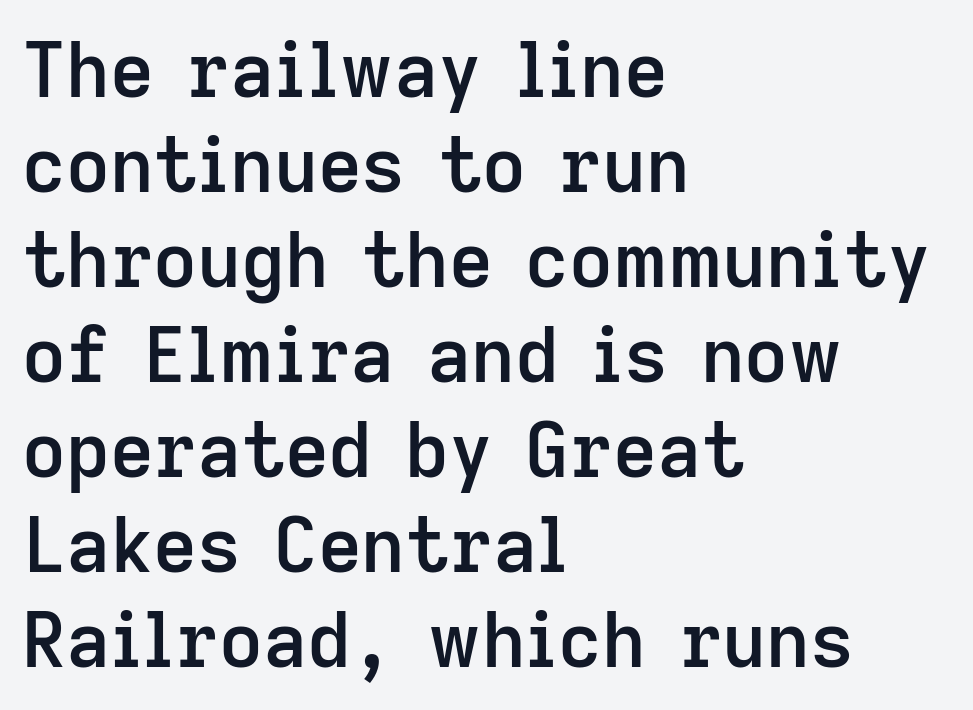
The rendering uses natural spacing where letterforms have individual widths. The lines sit at an ordinary, default distance from one another. The letters sit at their default tracking, neither squeezed nor spread. Which margin do the lines hug? The left one — the right edge is uneven.
